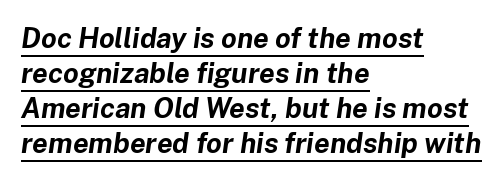
{"italic": "yes", "lean": "right", "slant_degrees": 8, "bold": "yes", "weight": "bold", "width": "normal", "stroke_contrast": "low", "x_height": "medium", "monospaced": "no", "underline": "yes", "align": "left", "line_spacing": "normal", "line_spacing_ratio": 1.25, "letter_spacing": "normal", "letter_spacing_em": 0.0, "glyph_px": 28}
